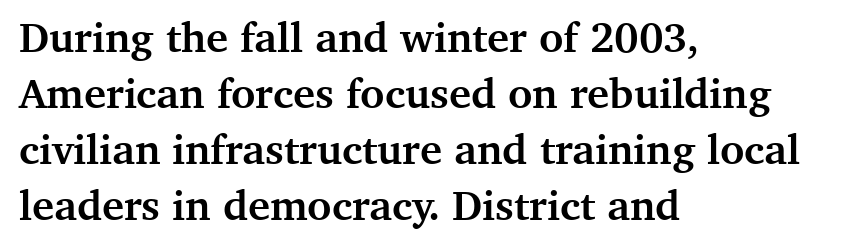
Q: Is the text bold? A: Yes.
Q: Is the text italic (slanted)? A: No, it is upright.
Q: Is the typeface a serif or a sans-serif typeface? A: Serif.
Q: Is the text underlined? A: No.
Q: How is the paragraph aligned? A: Left-aligned.
Q: Is the spacing between letters normal or unusually wide? A: Normal.
Q: Is the spacing between lines tight, normal or loose? A: Normal.
Q: Width (condensed, normal, or wide)? A: Normal.
Q: Stroke contrast? A: Medium.
Q: x-height? A: Medium.
Q: Monospaced? A: No.
